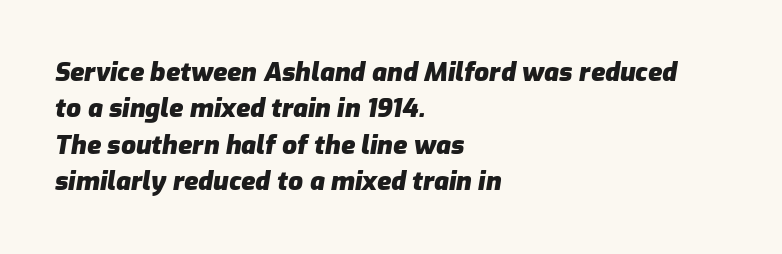
Look at the tracking — it's just the regular setting, nothing added. Look at the stroke-to-counter ratio: heavy, a bold. The glyphs are unaccompanied by any horizontal stroke below them. One-word summary of the alignment: left.
